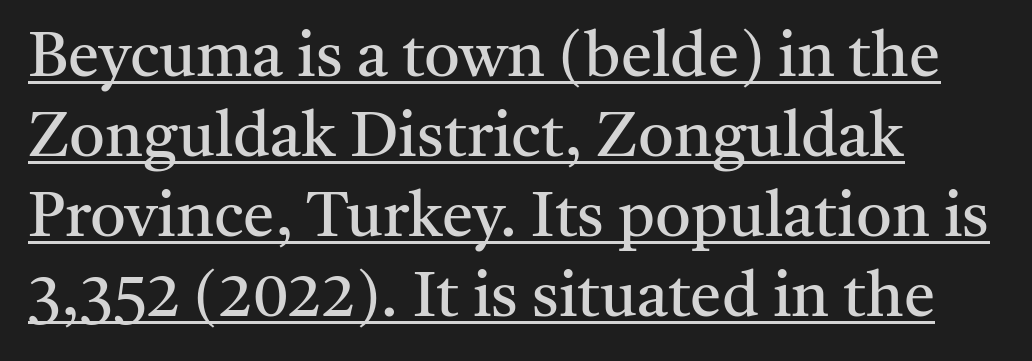
Q: Is the text bold? A: No.
Q: Is the text italic (slanted)? A: No, it is upright.
Q: Is the typeface a serif or a sans-serif typeface? A: Serif.
Q: Is the text underlined? A: Yes.
Q: How is the paragraph aligned? A: Left-aligned.
Q: Is the spacing between letters normal or unusually wide? A: Normal.
Q: Is the spacing between lines tight, normal or loose? A: Normal.
Q: Width (condensed, normal, or wide)? A: Normal.
Q: Stroke contrast? A: Medium.
Q: x-height? A: Medium.
Q: Monospaced? A: No.
